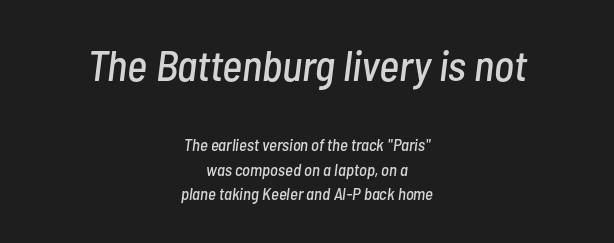
The image shows 43 px condensed type, italic (leaning right); set centered, normal line spacing (1.44x), normal letter spacing, not underlined; the first (top) block is 2.53x larger; low stroke contrast and a medium x-height.
